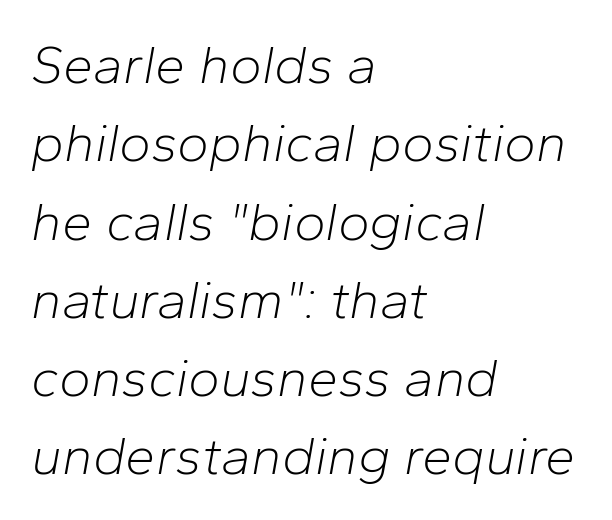
The image shows 54 px light type, italic (leaning right); set left-aligned, normal line spacing (1.45x), normal letter spacing, not underlined; low stroke contrast and a medium x-height.
